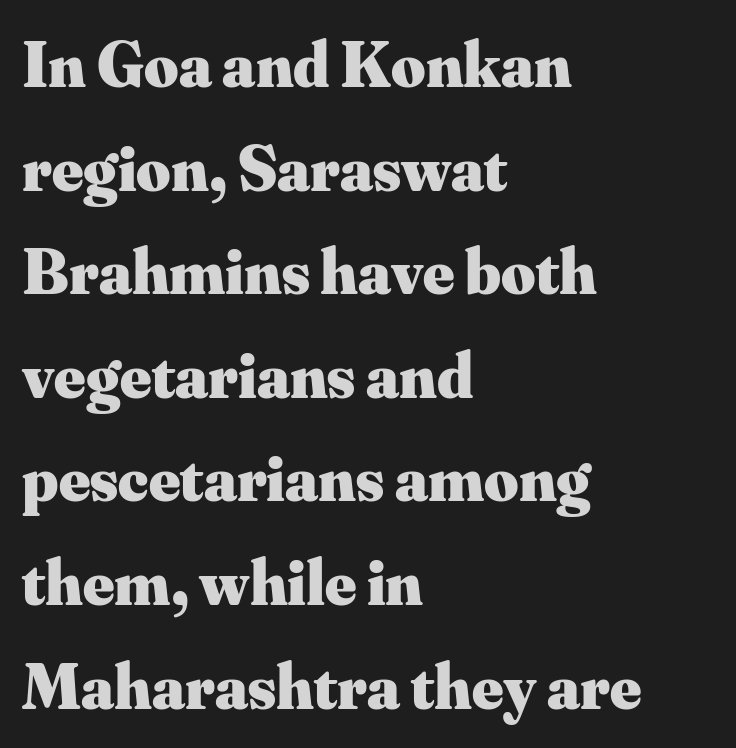
The image shows 66 px heavy serif type, upright; set left-aligned, normal line spacing (1.57x), normal letter spacing, not underlined; medium stroke contrast and a small x-height.
